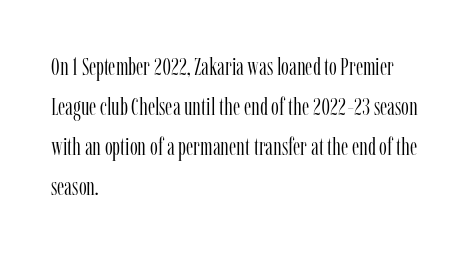
The image shows 25 px text type, upright; set left-aligned, normal line spacing (1.6x), normal letter spacing, not underlined.
